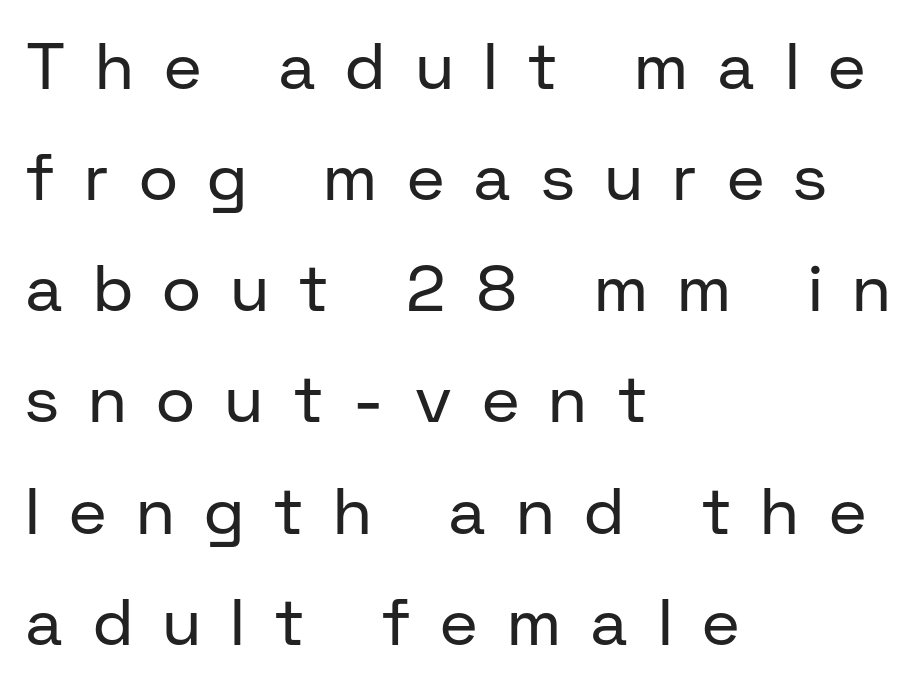
The image shows 65 px regular-weight sans-serif type, upright; set left-aligned, line spacing 1.71x, unusually wide letter spacing (+0.48 em), not underlined; low stroke contrast and a medium x-height.
